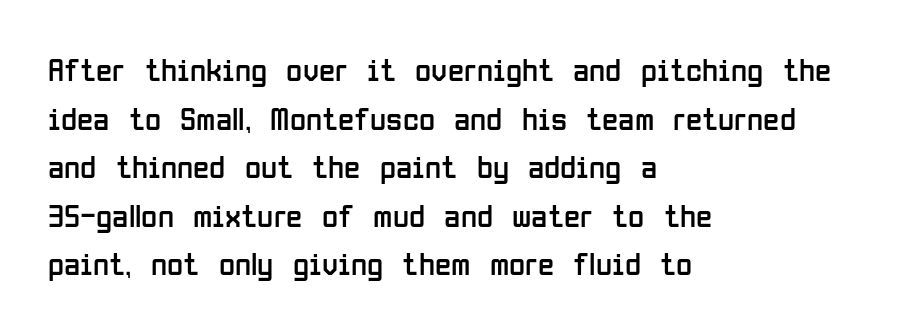
Horizontal bands of white between lines are of average thickness. The gap between lines stays unmarked. The font is comparable to plain body text, perhaps lighter. Are there feet on the stems? There aren't — it's a sans. The lines in this sample share a left origin and differ only in where they stop.
